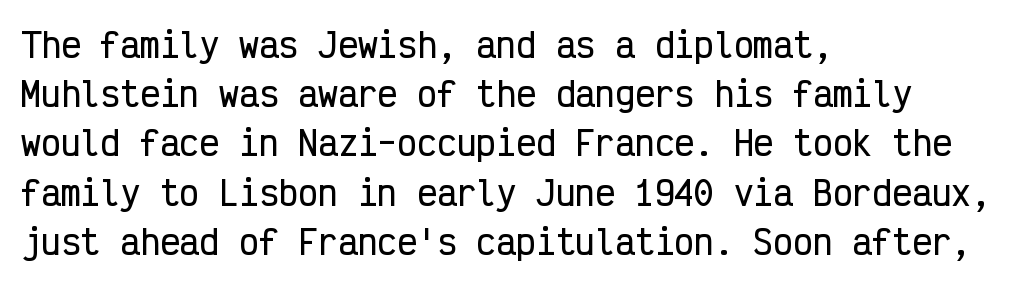
{"serif": "no", "italic": "no", "width": "condensed", "stroke_contrast": "low", "x_height": "medium", "monospaced": "yes", "underline": "no", "align": "left", "line_spacing": "normal", "line_spacing_ratio": 1.49, "letter_spacing": "normal", "letter_spacing_em": 0.0, "glyph_px": 33}
